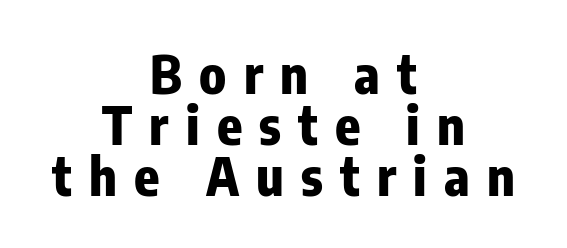
The image shows 52 px heavy, condensed sans-serif type, upright; set centered, tight line spacing (0.98x), unusually wide letter spacing (+0.33 em), not underlined; low stroke contrast and a medium x-height.
